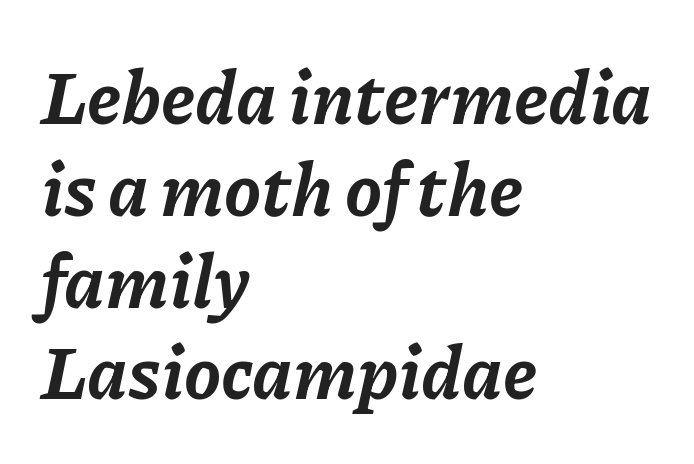
{"italic": "yes", "lean": "right", "slant_degrees": 11, "bold": "yes", "weight": "bold", "width": "normal", "stroke_contrast": "low", "x_height": "medium", "monospaced": "no", "underline": "no", "align": "left", "line_spacing_ratio": 1.24, "letter_spacing": "normal", "letter_spacing_em": 0.0, "glyph_px": 74}
